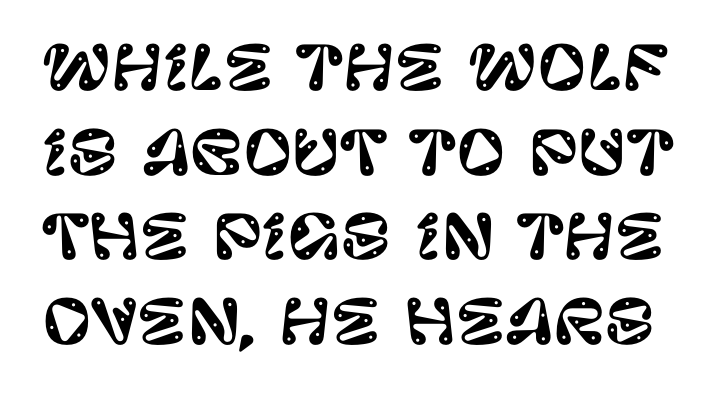
Q: Is the text italic (slanted)? A: Yes.
Q: Is the typeface a serif or a sans-serif typeface? A: Sans-serif.
Q: Is the text underlined? A: No.
Q: Is the spacing between letters normal or unusually wide? A: Normal.
Q: Is the spacing between lines tight, normal or loose? A: Normal.
Q: Width (condensed, normal, or wide)? A: Normal.
Q: Stroke contrast? A: Low.
Q: x-height? A: Large.
Q: Monospaced? A: No.
